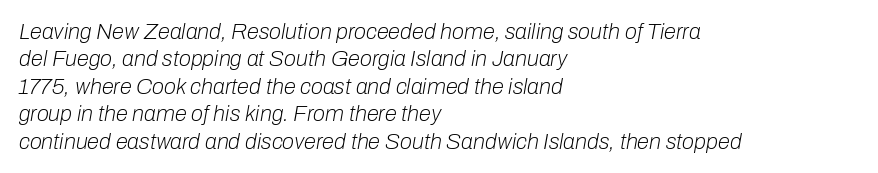
These glyphs show unthickened strokes, regular width or finer. Tracking here is standard; glyphs follow each other at the usual distance. Rendered with sloped, italic letterforms. A student would call this left alignment; a typographer would say flush left, rag right.
